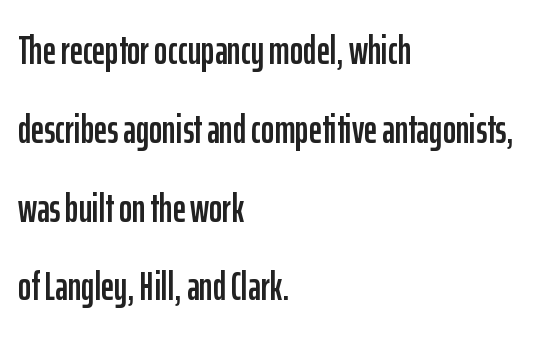
The image shows 40 px condensed sans-serif type, upright; set left-aligned, loose line spacing (1.97x), normal letter spacing, not underlined; low stroke contrast and a medium x-height.
